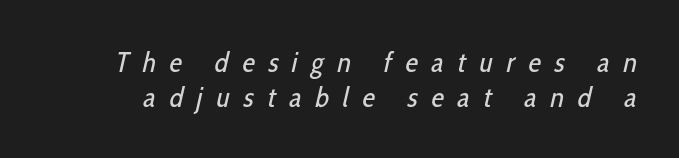
{"serif": "no", "bold": "no", "weight": "regular", "width": "condensed", "stroke_contrast": "low", "x_height": "medium", "monospaced": "no", "underline": "no", "line_spacing_ratio": 1.24, "letter_spacing": "wide", "letter_spacing_em": 0.49, "glyph_px": 28}
